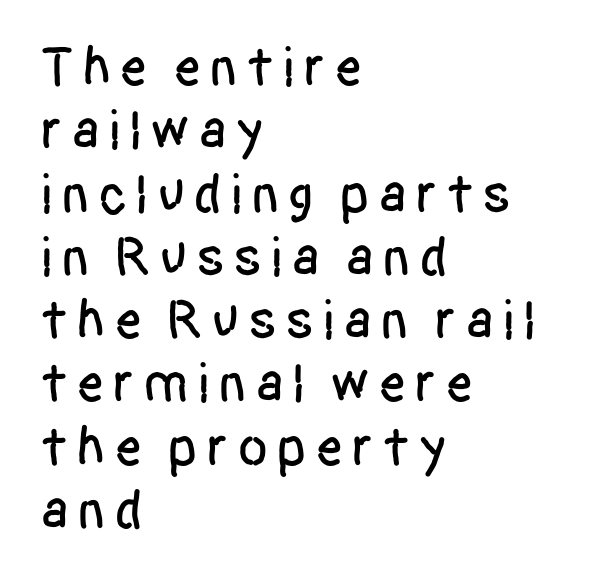
The rendering anchors every line to the left-hand side. Spacing verdict: proportional, widths tailored to each character. A clean baseline with only descenders dipping below it. A roman cut, with each character standing at attention. The passage shown stacks its lines with hardly any gap.
